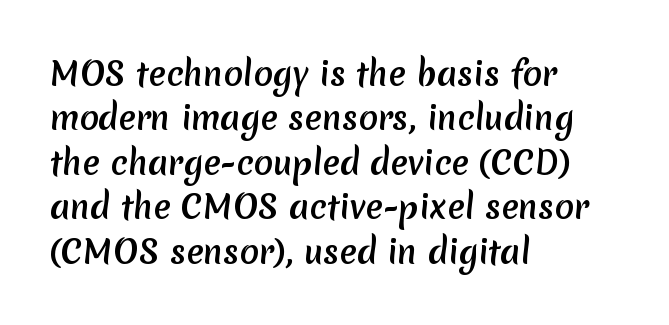
Q: Is the text bold? A: Yes.
Q: Is the typeface a serif or a sans-serif typeface? A: Sans-serif.
Q: Is the text underlined? A: No.
Q: How is the paragraph aligned? A: Left-aligned.
Q: Is the spacing between letters normal or unusually wide? A: Normal.
Q: Is the spacing between lines tight, normal or loose? A: Normal.
Q: Width (condensed, normal, or wide)? A: Normal.
Q: Stroke contrast? A: Low.
Q: x-height? A: Medium.
Q: Monospaced? A: No.
